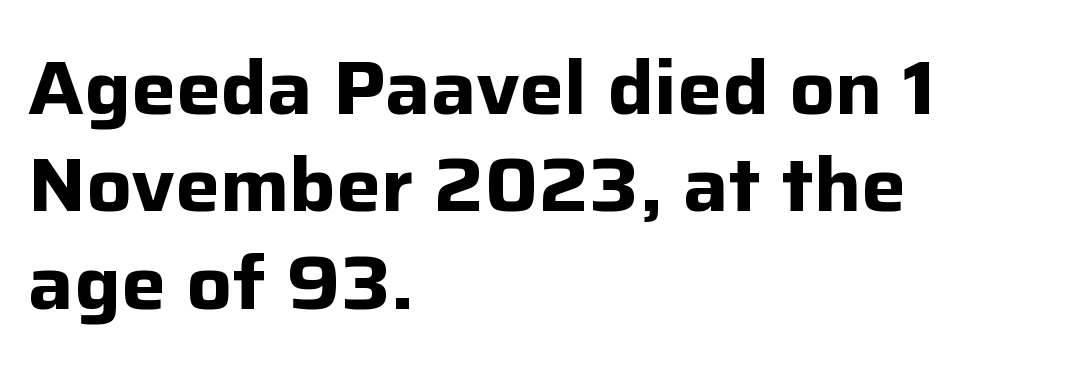
Strokes here are thick enough to call this a true bold. A typesetter would call this zero additional tracking. The passage shown stacks its lines at a standard gap. A typesetter would mark this as roman, not italic. A classic flush-left, rag-right setting is used for this passage.
